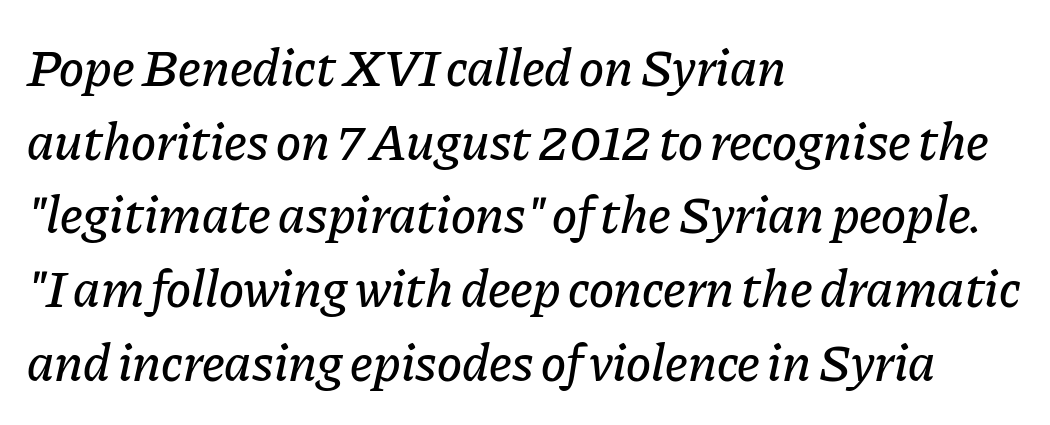
{"italic": "yes", "lean": "right", "slant_degrees": 11, "width": "normal", "stroke_contrast": "low", "x_height": "medium", "monospaced": "no", "underline": "no", "align": "left", "line_spacing": "normal", "line_spacing_ratio": 1.39, "letter_spacing": "normal", "letter_spacing_em": 0.0, "glyph_px": 53}
